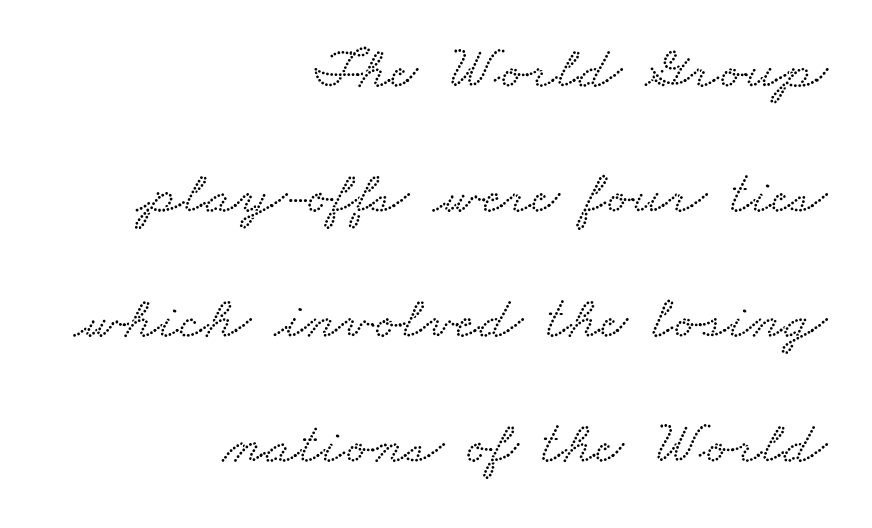
The image shows 61 px wide serif type; set right-aligned, loose line spacing (2.05x), normal letter spacing, not underlined; low stroke contrast and a small x-height.
